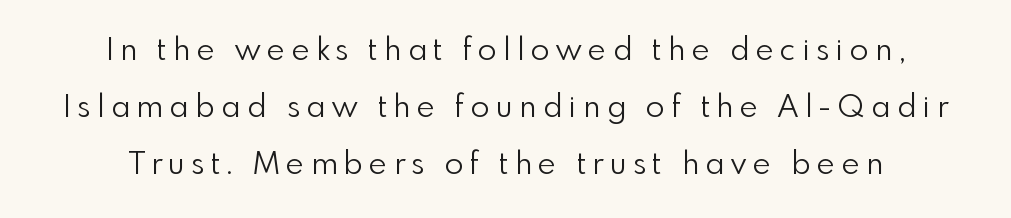
Every stem runs plumb, perpendicular to the baseline. Decoration check: the copy has no underline. This is sans-serif lettering, the kind often seen on screens and signage. The rag falls on both sides of this text block equally. You could only call the tracking loose — the letters float apart. The weight tops out at a normal text grade.
